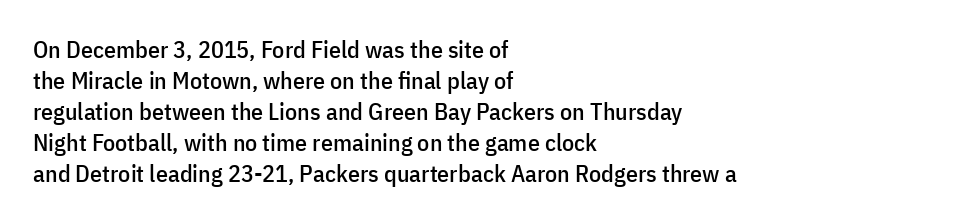
The rag falls on the right side of this text block. How would I describe the line gaps? Plain and ordinary. Ordinary non-slanted type is in use. The gaps between neighbouring characters are ordinary and unremarkable.
